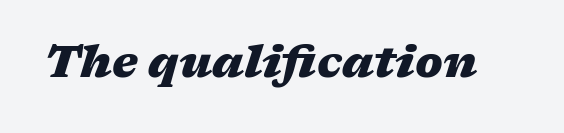
{"italic": "yes", "lean": "right", "slant_degrees": 17, "bold": "yes", "weight": "heavy", "width": "wide", "stroke_contrast": "medium", "x_height": "medium", "monospaced": "no", "underline": "no", "letter_spacing": "normal", "letter_spacing_em": 0.0, "glyph_px": 44}
